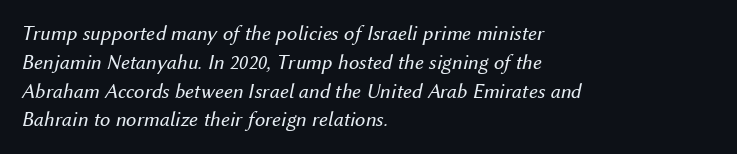
Q: Is the text bold? A: No.
Q: Is the text italic (slanted)? A: Yes, it leans right by about 12 degrees.
Q: Is the text underlined? A: No.
Q: How is the paragraph aligned? A: Left-aligned.
Q: Is the spacing between letters normal or unusually wide? A: Normal.
Q: Is the spacing between lines tight, normal or loose? A: Normal.
